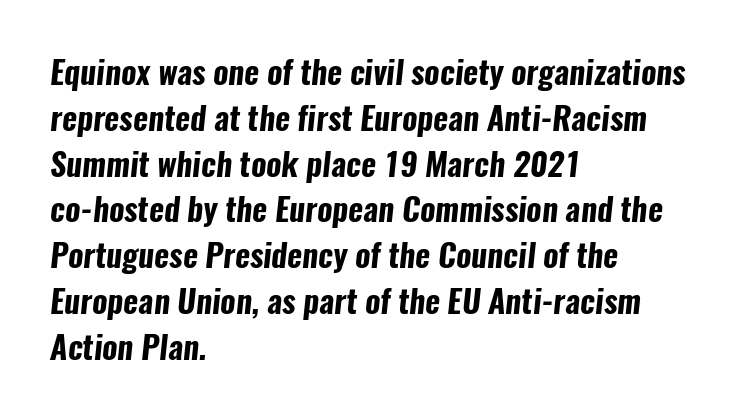
Q: Is the text bold? A: Yes.
Q: Is the typeface a serif or a sans-serif typeface? A: Sans-serif.
Q: Is the text underlined? A: No.
Q: How is the paragraph aligned? A: Left-aligned.
Q: Is the spacing between letters normal or unusually wide? A: Normal.
Q: Is the spacing between lines tight, normal or loose? A: Normal.
Q: Width (condensed, normal, or wide)? A: Condensed.
Q: Stroke contrast? A: Low.
Q: x-height? A: Medium.
Q: Monospaced? A: No.
